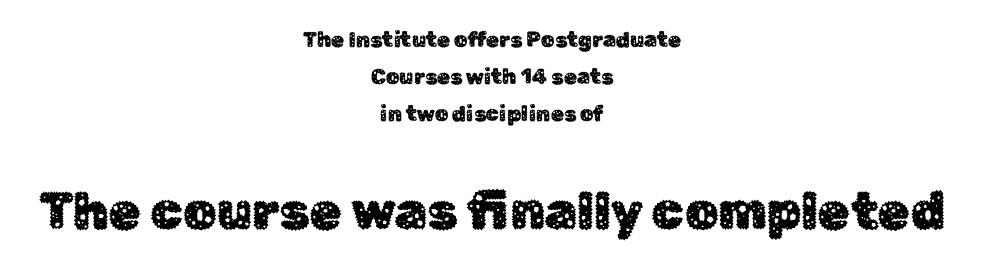
Nothing sits at the stroke ends, so this counts as sans-serif. These lines stack symmetrically, like a column narrowing and widening about its center. When letters stand straight like this, we call the style roman or upright. The passage shown is typed in a proportional face where columns would drift. Block two is the big one; block one sits smaller above it. In terms of letterspacing, this is plain default setting.
